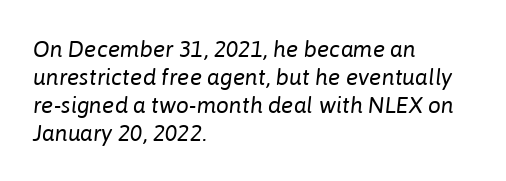
The image shows 23 px text type, italic (leaning right); set left-aligned, line spacing 1.22x, normal letter spacing, not underlined.
